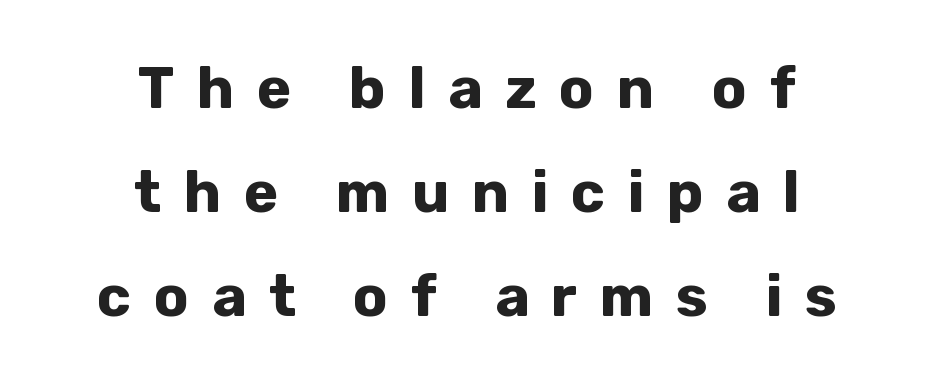
{"serif": "no", "italic": "no", "bold": "yes", "weight": "bold", "width": "normal", "stroke_contrast": "low", "x_height": "medium", "monospaced": "no", "underline": "no", "align": "center", "line_spacing_ratio": 1.79, "letter_spacing": "wide", "letter_spacing_em": 0.39, "glyph_px": 58}
